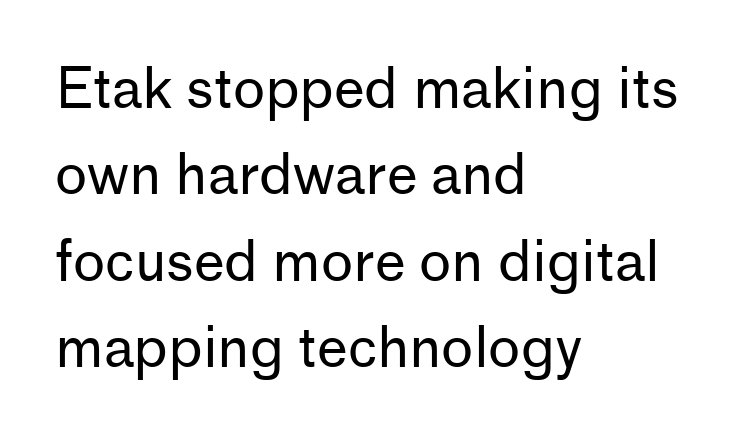
{"serif": "no", "italic": "no", "bold": "no", "weight": "regular", "width": "normal", "stroke_contrast": "low", "x_height": "medium", "monospaced": "no", "underline": "no", "align": "left", "line_spacing": "normal", "line_spacing_ratio": 1.57, "letter_spacing": "normal", "letter_spacing_em": 0.0, "glyph_px": 55}
